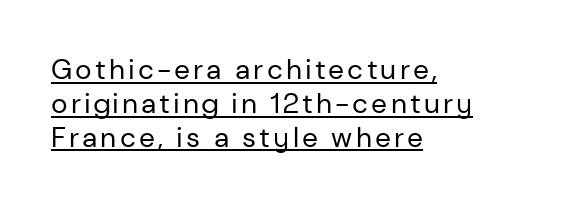
The image shows 28 px regular-weight sans-serif type, upright; set left-aligned, line spacing 1.21x, underlined; low stroke contrast and a medium x-height.
